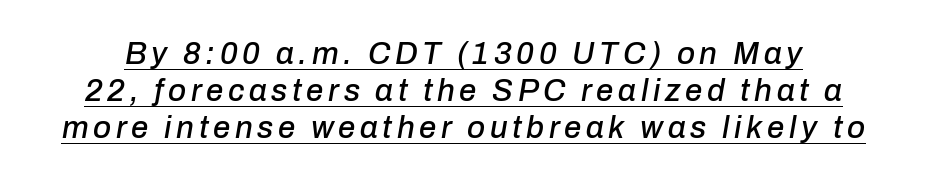
{"italic": "yes", "lean": "right", "slant_degrees": 10, "width": "normal", "stroke_contrast": "low", "x_height": "medium", "monospaced": "no", "underline": "yes", "line_spacing_ratio": 1.2, "glyph_px": 31}
